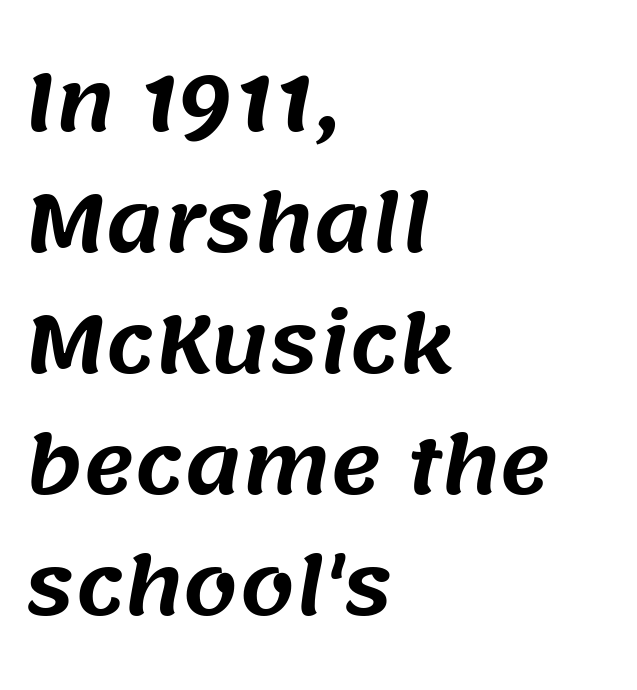
The image shows 78 px sans-serif type; set left-aligned, normal line spacing (1.55x), normal letter spacing, not underlined; medium stroke contrast and a large x-height.
